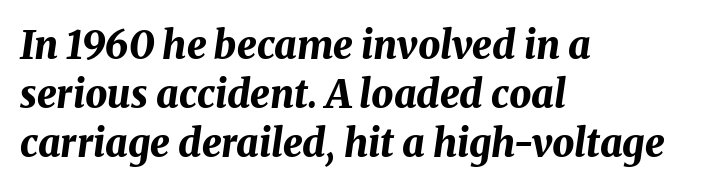
{"italic": "yes", "lean": "right", "slant_degrees": 8, "bold": "yes", "weight": "bold", "width": "normal", "stroke_contrast": "medium", "x_height": "medium", "monospaced": "no", "underline": "no", "align": "left", "line_spacing": "normal", "line_spacing_ratio": 1.26, "letter_spacing": "normal", "letter_spacing_em": 0.0, "glyph_px": 39}
